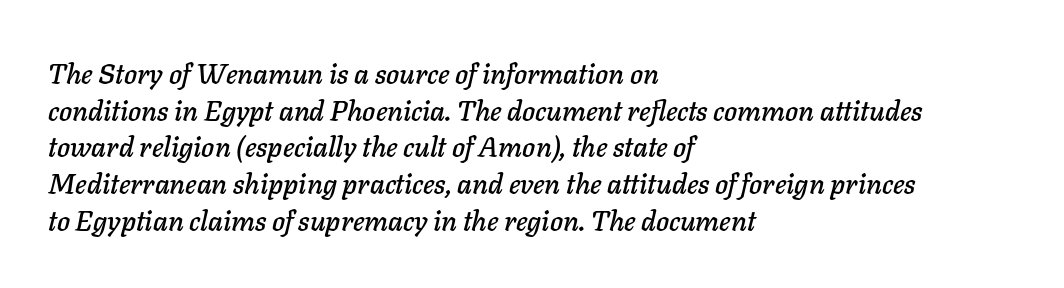
The image shows 28 px text type, italic (leaning right); set left-aligned, normal line spacing (1.31x), normal letter spacing, not underlined; low stroke contrast and a medium x-height.
